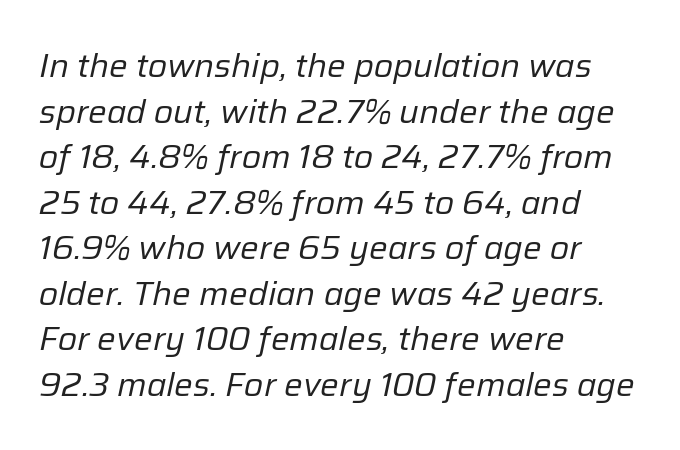
A light-to-regular cut is what we see here. Underlining? Definitely not there. Is the letter spacing exaggerated? No — it looks like the ordinary default. These lines are rendered in a variable-pitch font. Which margin do the lines hug? The left one — the right edge is uneven. Notice how the stems are inclined rather than vertical — that's the hallmark of italics.
